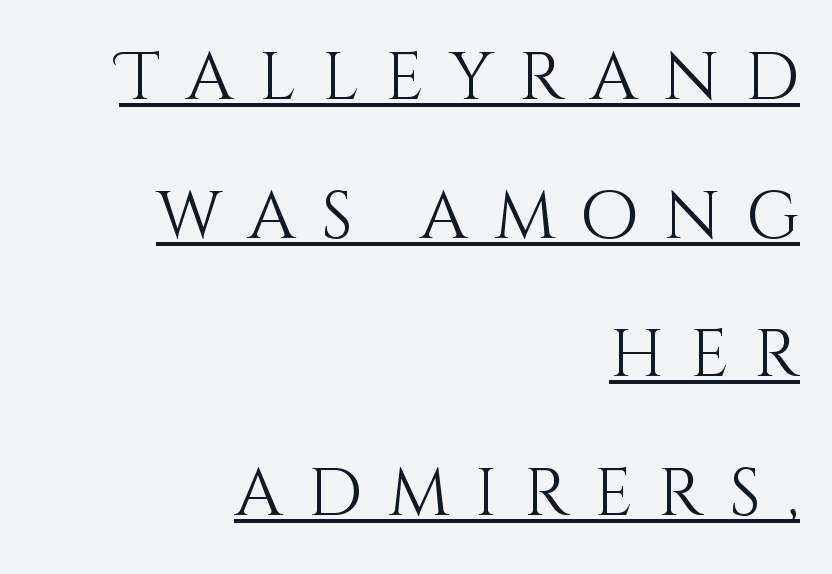
Q: Is the text bold? A: No.
Q: Is the text italic (slanted)? A: No, it is upright.
Q: Is the text underlined? A: Yes.
Q: How is the paragraph aligned? A: Right-aligned.
Q: Is the spacing between letters normal or unusually wide? A: Unusually wide.
Q: Is the spacing between lines tight, normal or loose? A: Loose.
Q: Width (condensed, normal, or wide)? A: Normal.
Q: Stroke contrast? A: Medium.
Q: x-height? A: Large.
Q: Monospaced? A: No.
